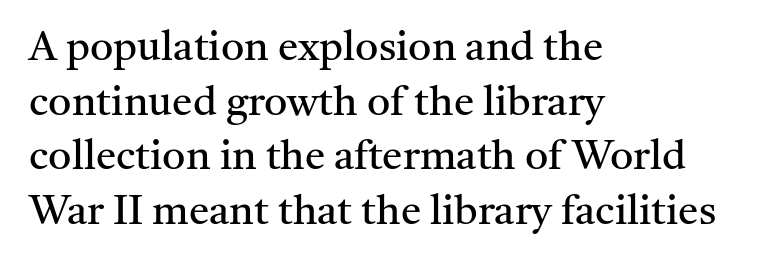
The image shows 41 px regular-weight serif type, upright; set left-aligned, normal line spacing (1.33x), normal letter spacing, not underlined; medium stroke contrast and a medium x-height.
